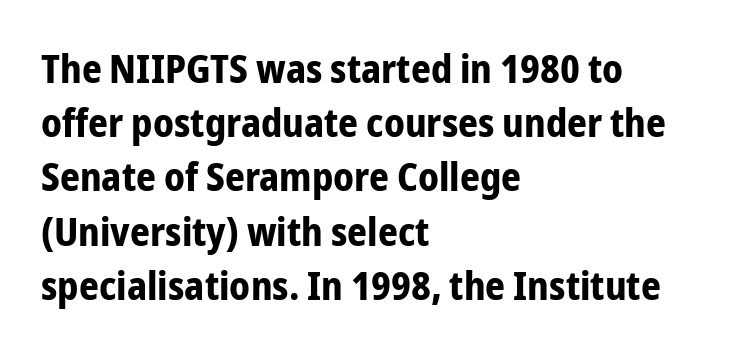
Character widths vary here, with narrow letters taking less room than wide ones. The passage shown stacks its lines at a standard gap. A classic flush-left, rag-right setting is used for this passage. Decoration check: the copy has no underline. No extra tracking has been applied to these lines. Is this a sans? Yes — the strokes have no serifs.
